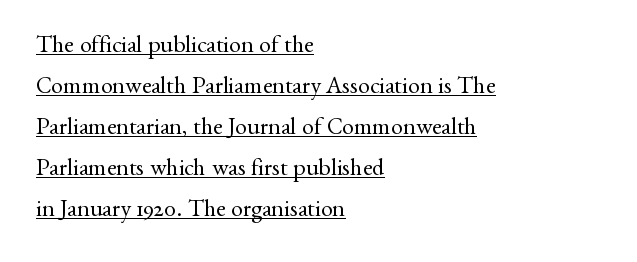
{"italic": "no", "bold": "no", "underline": "yes", "align": "left", "line_spacing_ratio": 1.71, "letter_spacing": "normal", "letter_spacing_em": 0.0, "glyph_px": 24}
